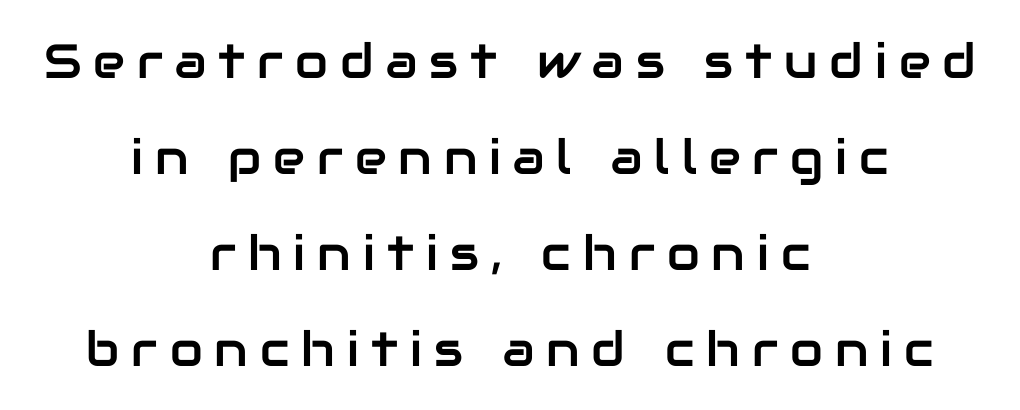
The image shows 48 px sans-serif type, upright; set centered, loose line spacing (2.0x), unusually wide letter spacing (+0.25 em), not underlined; low stroke contrast and a medium x-height.
